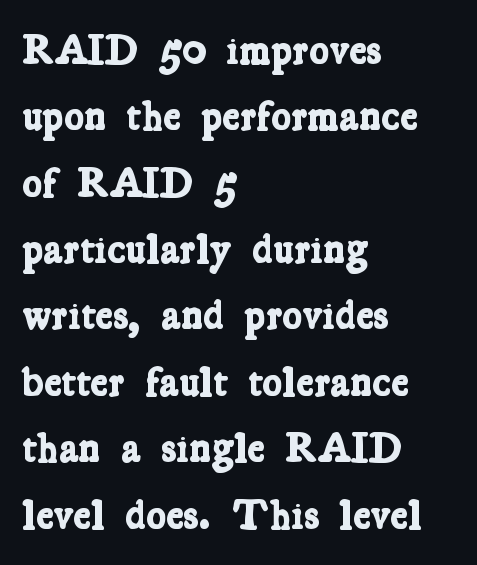
{"serif": "yes", "bold": "yes", "weight": "bold", "width": "condensed", "stroke_contrast": "low", "x_height": "medium", "monospaced": "no", "underline": "no", "align": "left", "line_spacing": "normal", "line_spacing_ratio": 1.58, "letter_spacing": "normal", "letter_spacing_em": 0.0, "glyph_px": 42}
